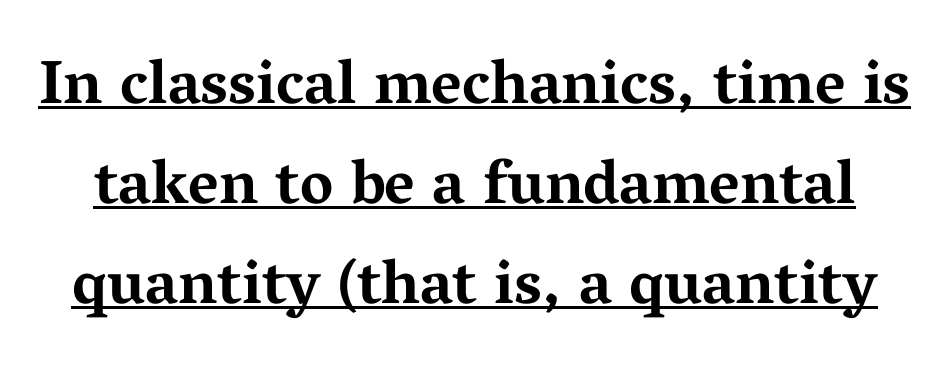
Q: Is the text bold? A: Yes.
Q: Is the text italic (slanted)? A: No, it is upright.
Q: Is the typeface a serif or a sans-serif typeface? A: Serif.
Q: Is the text underlined? A: Yes.
Q: Is the spacing between letters normal or unusually wide? A: Normal.
Q: Is the spacing between lines tight, normal or loose? A: Normal.
Q: Width (condensed, normal, or wide)? A: Wide.
Q: Stroke contrast? A: Medium.
Q: x-height? A: Medium.
Q: Monospaced? A: No.
